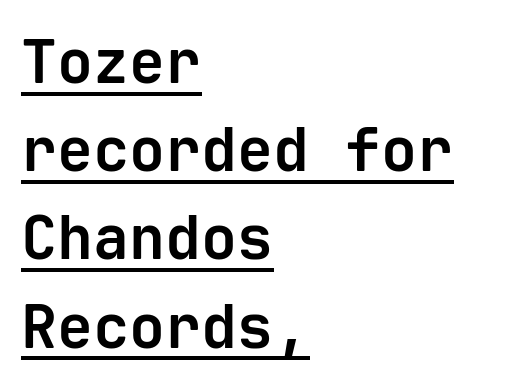
The image shows 60 px bold sans-serif type, upright, monospaced; set left-aligned, normal line spacing (1.47x), normal letter spacing, underlined; low stroke contrast and a medium x-height.
